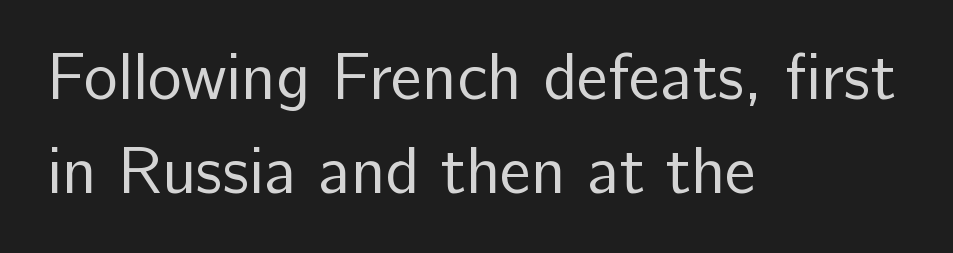
The leading is moderate, giving the passage an even texture. Honestly, there is no underline to notice here at all. The characters are drawn with everyday or finer stroke widths. This sample uses an upright cut, with every glyph sitting square on the baseline.
